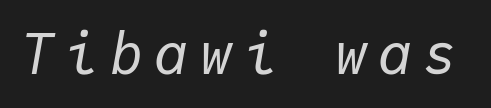
The image shows 56 px regular-weight type, italic (leaning right), monospaced; set unusually wide letter spacing (+0.2 em), not underlined; low stroke contrast and a medium x-height.
